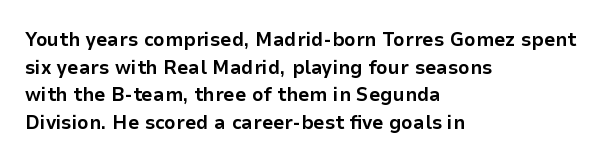
Is the letter spacing exaggerated? No — it looks like the ordinary default. Does the weight exceed regular? Yes, all the way to bold. Layout note: lines flush left. Notice how the stems are strictly vertical — no italics here.
